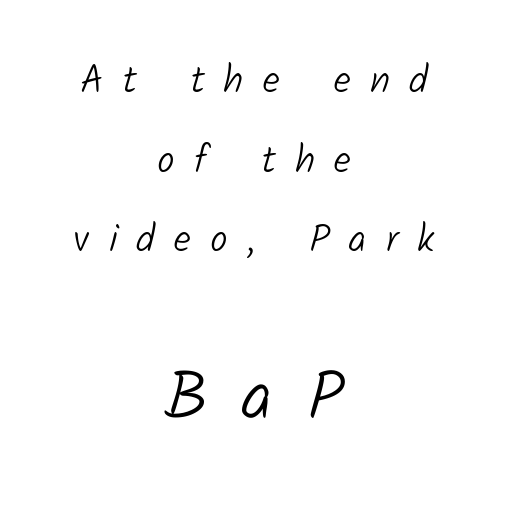
These lines are rendered in a variable-pitch font. These lines are centered, leaving both edges ragged. In terms of leading, this rendering errs on the spacious side. You can tell from the bare stems that sans-serif type was used. Ink coverage per letter is moderate at most. Small over large — that's the arrangement of the two blocks here.
